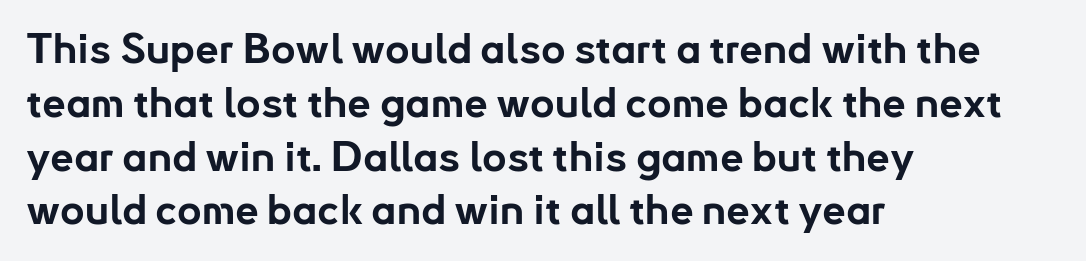
Q: Is the text bold? A: Yes.
Q: Is the text italic (slanted)? A: No, it is upright.
Q: Is the typeface a serif or a sans-serif typeface? A: Sans-serif.
Q: Is the text underlined? A: No.
Q: How is the paragraph aligned? A: Left-aligned.
Q: Is the spacing between letters normal or unusually wide? A: Normal.
Q: Is the spacing between lines tight, normal or loose? A: Normal.
Q: Width (condensed, normal, or wide)? A: Normal.
Q: Stroke contrast? A: Low.
Q: x-height? A: Small.
Q: Monospaced? A: No.
